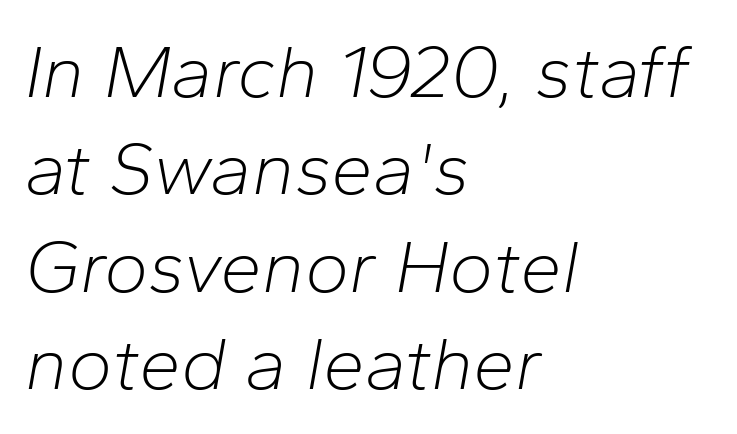
Q: Is the text bold? A: No.
Q: Is the text italic (slanted)? A: Yes, it leans right by about 10 degrees.
Q: Is the text underlined? A: No.
Q: How is the paragraph aligned? A: Left-aligned.
Q: Is the spacing between letters normal or unusually wide? A: Normal.
Q: Is the spacing between lines tight, normal or loose? A: Normal.
Q: Width (condensed, normal, or wide)? A: Normal.
Q: Stroke contrast? A: Low.
Q: x-height? A: Medium.
Q: Monospaced? A: No.
